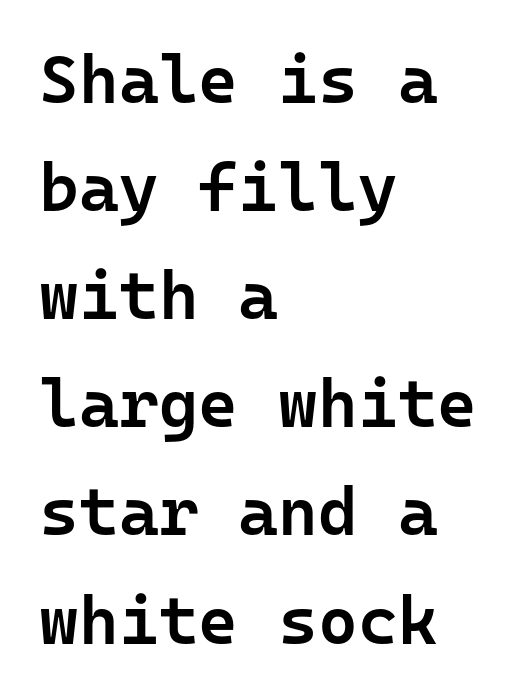
The image shows 68 px semibold sans-serif type, upright, monospaced; set left-aligned, normal line spacing (1.59x), normal letter spacing, not underlined; low stroke contrast and a medium x-height.
